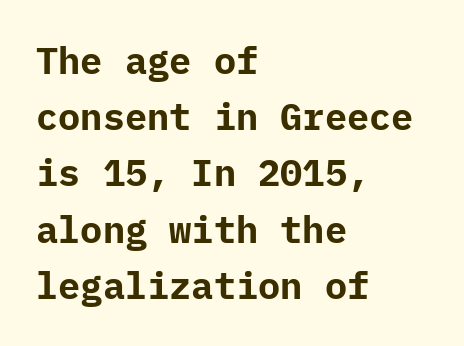
Q: Is the text bold? A: Yes.
Q: Is the text italic (slanted)? A: No, it is upright.
Q: Is the typeface a serif or a sans-serif typeface? A: Sans-serif.
Q: Is the text underlined? A: No.
Q: How is the paragraph aligned? A: Left-aligned.
Q: Is the spacing between letters normal or unusually wide? A: Normal.
Q: Is the spacing between lines tight, normal or loose? A: Normal.
Q: Width (condensed, normal, or wide)? A: Normal.
Q: Stroke contrast? A: Low.
Q: x-height? A: Medium.
